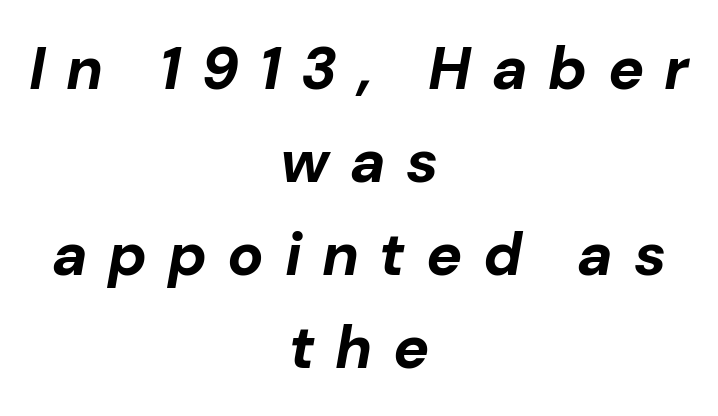
The image shows 60 px bold type, italic (leaning right); set centered, normal line spacing (1.55x), unusually wide letter spacing (+0.34 em), not underlined; low stroke contrast and a medium x-height.
